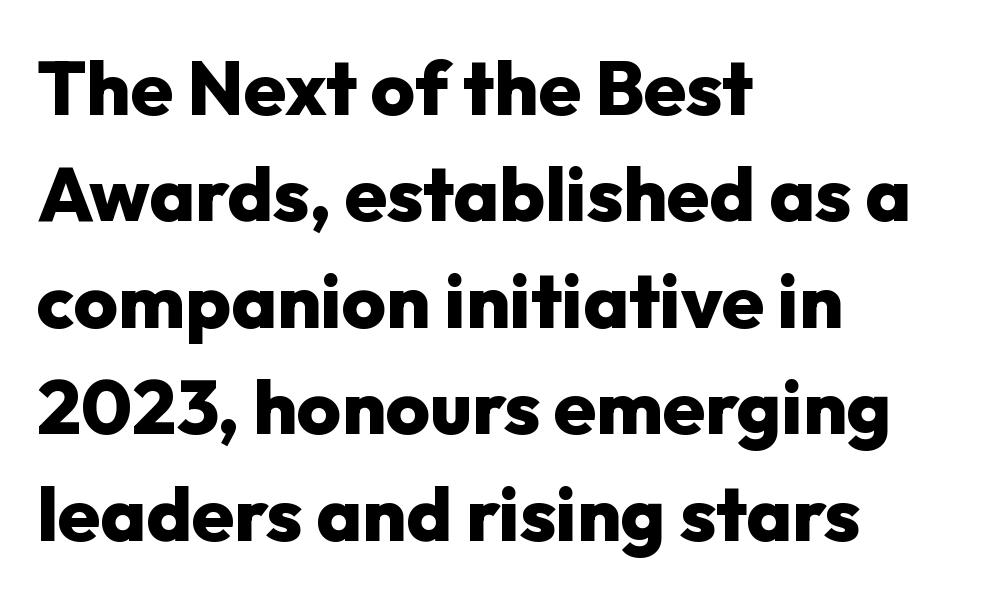
How would I describe the line gaps? Plain and ordinary. These words are printed bold, with thick strokes throughout. Bare-footed words on every line. Ascenders rise straight up at ninety degrees. Here the designer chose a conventional face with non-uniform glyph widths. Grotesque or geometric, the face here clearly has no serifs.
